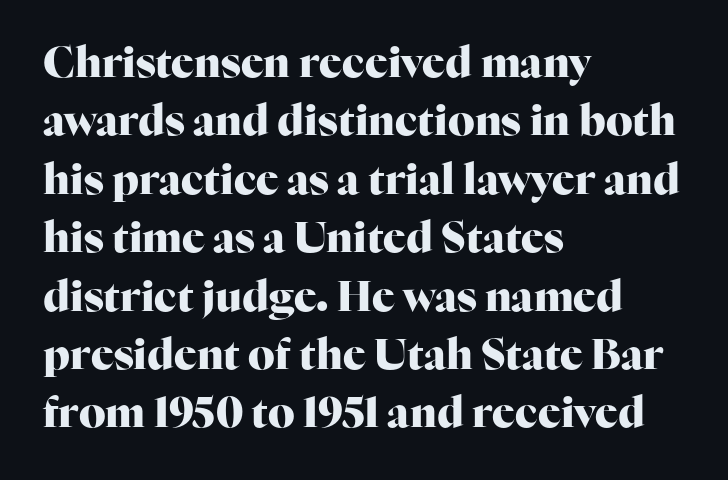
The image shows 42 px heavy serif type, upright; set left-aligned, normal line spacing (1.39x), normal letter spacing, not underlined; high stroke contrast and a medium x-height.
